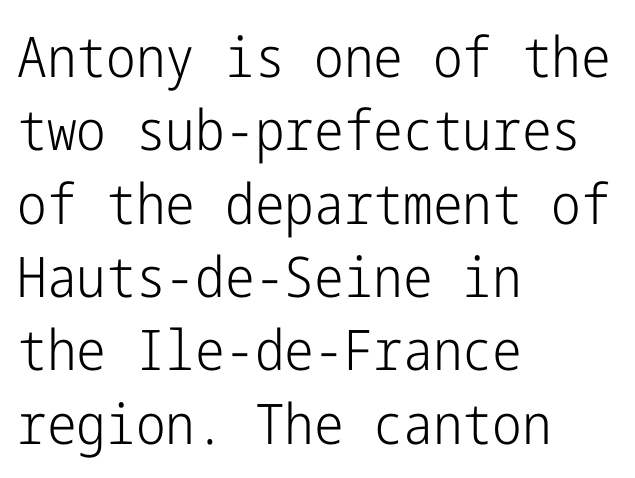
{"serif": "no", "italic": "no", "bold": "no", "weight": "light", "width": "condensed", "stroke_contrast": "low", "x_height": "medium", "underline": "no", "align": "left", "line_spacing": "normal", "line_spacing_ratio": 1.31, "letter_spacing": "normal", "letter_spacing_em": 0.0, "glyph_px": 56}
